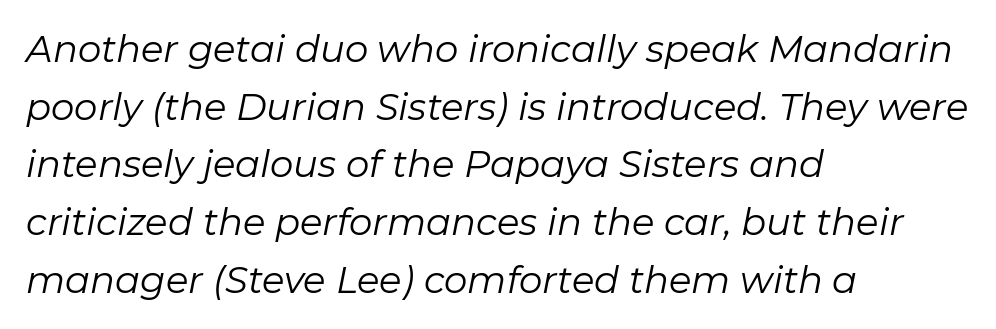
{"italic": "yes", "lean": "right", "slant_degrees": 11, "bold": "no", "weight": "regular", "width": "normal", "stroke_contrast": "low", "x_height": "medium", "monospaced": "no", "underline": "no", "align": "left", "line_spacing": "normal", "line_spacing_ratio": 1.56, "letter_spacing": "normal", "letter_spacing_em": 0.0, "glyph_px": 37}
